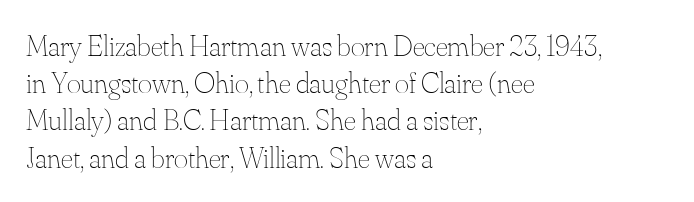
The image shows 30 px thin type, upright; set left-aligned, line spacing 1.24x, normal letter spacing, not underlined; medium stroke contrast and a small x-height.
